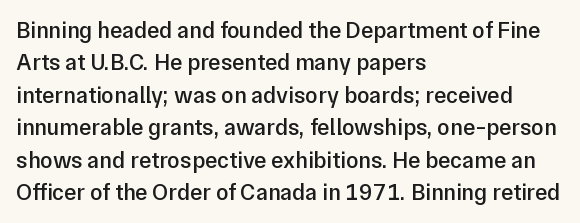
{"italic": "no", "bold": "semi", "underline": "no", "align": "left", "line_spacing": "normal", "line_spacing_ratio": 1.41, "letter_spacing": "normal", "letter_spacing_em": 0.0, "glyph_px": 23}
